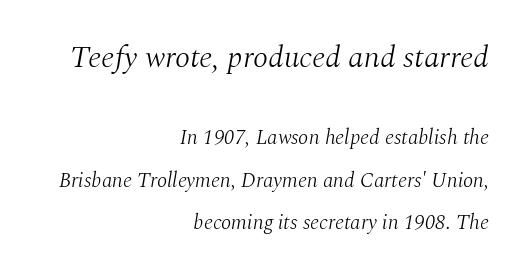
You can tell it's italic because the verticals aren't actually vertical. These lines are rendered in a variable-pitch font. Caption: multi-line text, flush right, ragged left. Letterform terminals end in serifs throughout the passage. A bare baseline throughout the passage.
